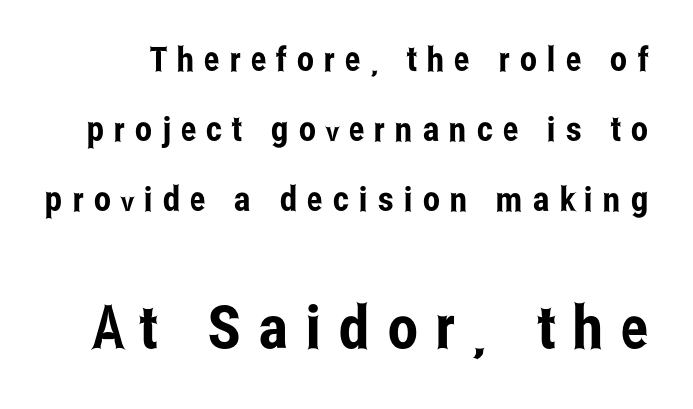
The lettering stays uniformly vertical, giving the passage a roman look. Larger block? The one below; the one above is distinctly smaller. Do the characters align in a grid? No, the font is proportional. This sample trades compactness for vertical openness between lines. There is plenty of visible air inserted between adjacent glyphs.
